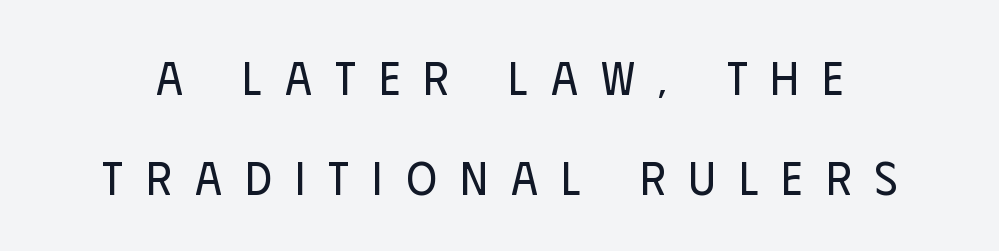
The passage shown is not underscored anywhere. The horizontal fit of the characters is loose and conspicuously gappy. A quiet, ordinary-to-light weight characterises the typeface. Does the lettering tilt? It doesn't — this is upright. Think of a printed novel: that variable character pitch is what you see here.
